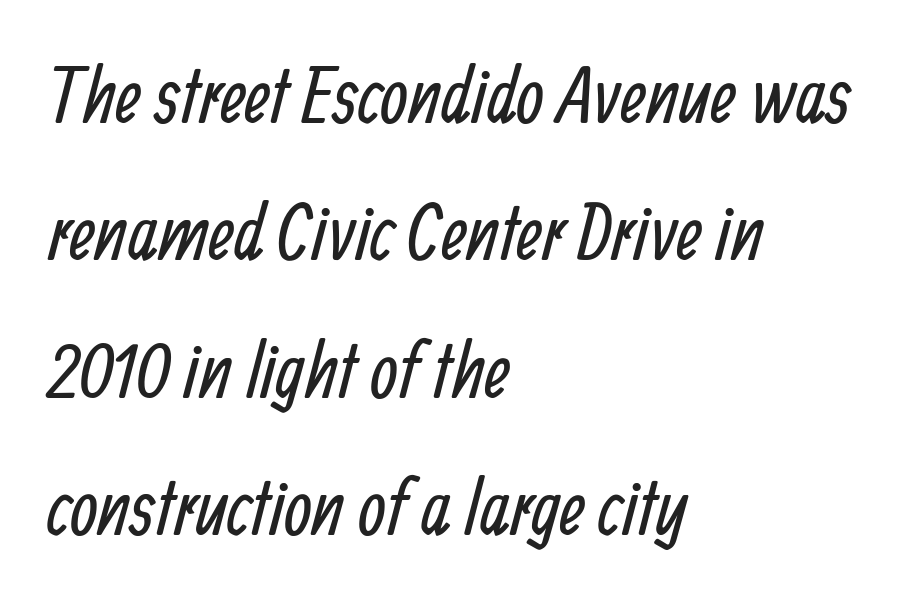
{"serif": "no", "bold": "no", "weight": "regular", "width": "condensed", "stroke_contrast": "low", "x_height": "medium", "monospaced": "no", "underline": "no", "align": "left", "line_spacing_ratio": 1.74, "letter_spacing": "normal", "letter_spacing_em": 0.0, "glyph_px": 79}
